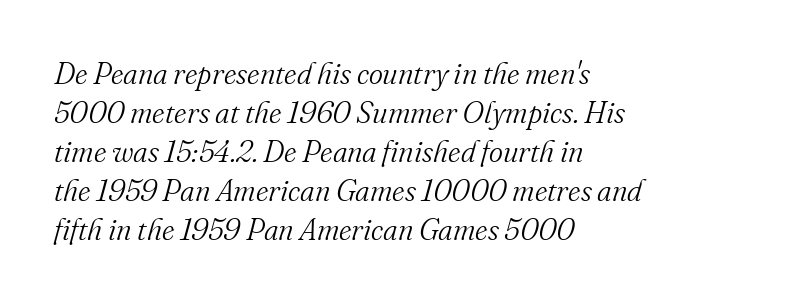
Q: Is the text bold? A: No.
Q: Is the text italic (slanted)? A: Yes, it leans right by about 16 degrees.
Q: Is the typeface a serif or a sans-serif typeface? A: Serif.
Q: Is the text underlined? A: No.
Q: How is the paragraph aligned? A: Left-aligned.
Q: Is the spacing between letters normal or unusually wide? A: Normal.
Q: Is the spacing between lines tight, normal or loose? A: Normal.
Q: Width (condensed, normal, or wide)? A: Normal.
Q: Stroke contrast? A: Medium.
Q: x-height? A: Small.
Q: Monospaced? A: No.
